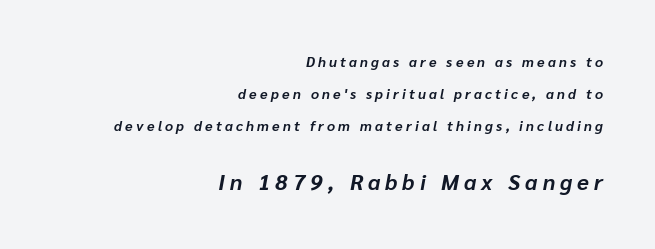
The image shows 22 px bold type, italic (leaning right); set right-aligned, loose line spacing (2.3x), unusually wide letter spacing (+0.23 em), not underlined; the second (bottom) block is 1.57x larger.
